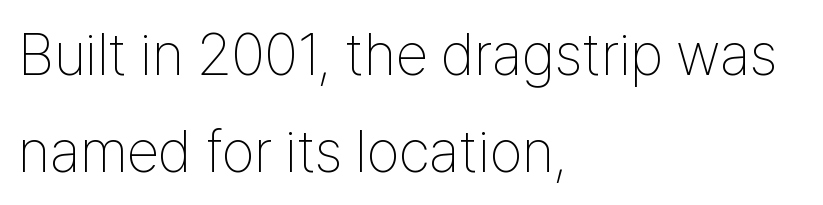
The horizontal fit of the characters is conventional and even. The letters stand straight up with perfectly vertical stems. A typesetter would label this face a sans. The vertical gap from one line to the next is medium. Proportional: the letters do not fall into vertical columns.
